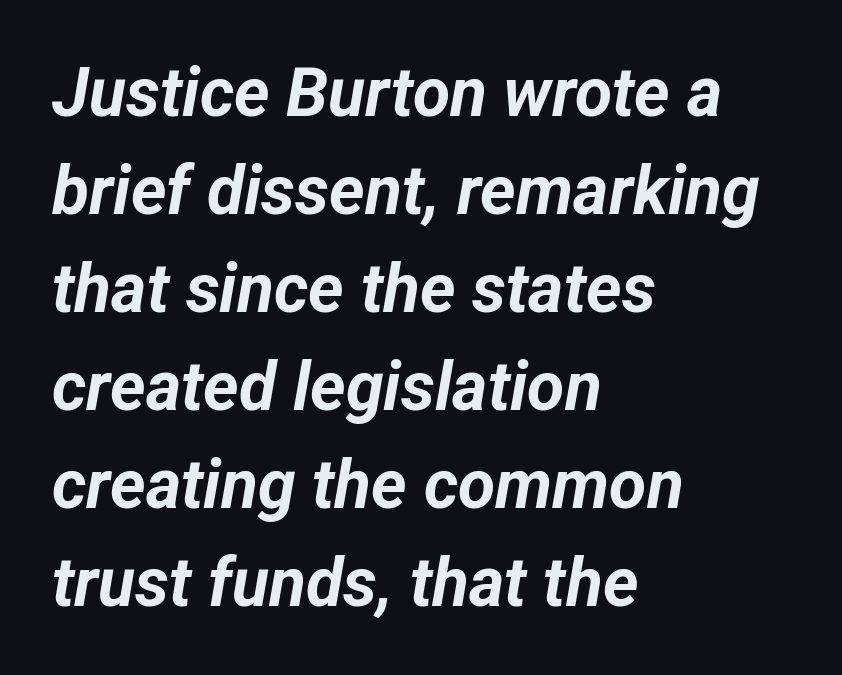
The image shows 68 px bold type, italic (leaning right); set left-aligned, normal line spacing (1.44x), normal letter spacing, not underlined; low stroke contrast and a medium x-height.
